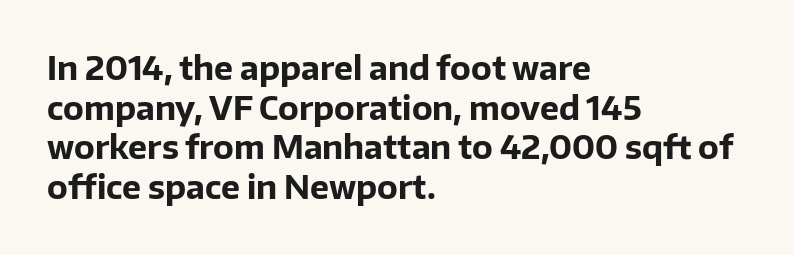
The image shows 32 px bold sans-serif type, upright; set left-aligned, line spacing 1.24x, normal letter spacing, not underlined; low stroke contrast and a medium x-height.
